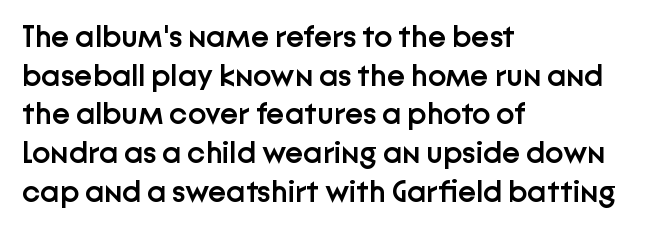
Q: Is the text bold? A: Semi-bold.
Q: Is the text italic (slanted)? A: No, it is upright.
Q: Is the typeface a serif or a sans-serif typeface? A: Sans-serif.
Q: Is the text underlined? A: No.
Q: How is the paragraph aligned? A: Left-aligned.
Q: Is the spacing between letters normal or unusually wide? A: Normal.
Q: Is the spacing between lines tight, normal or loose? A: Normal.
Q: Width (condensed, normal, or wide)? A: Normal.
Q: Stroke contrast? A: Low.
Q: x-height? A: Medium.
Q: Monospaced? A: No.
